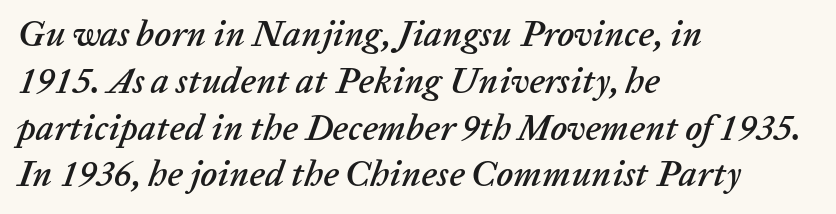
The image shows 36 px text type, italic (leaning right); set left-aligned, normal line spacing (1.3x), normal letter spacing, not underlined; low stroke contrast and a medium x-height.
